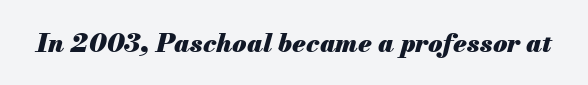
The image shows 26 px bold type, italic (leaning right); set normal letter spacing, not underlined.
